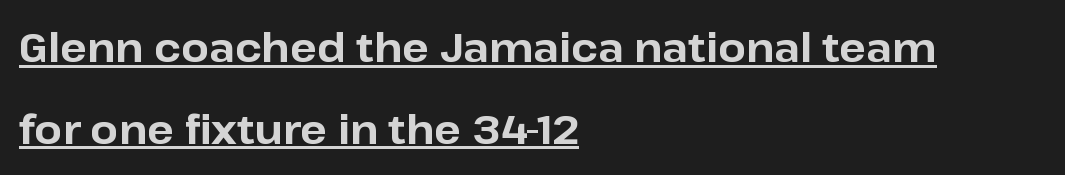
The image shows 40 px bold sans-serif type, upright; set left-aligned, loose line spacing (2.04x), normal letter spacing, underlined; low stroke contrast and a medium x-height.
